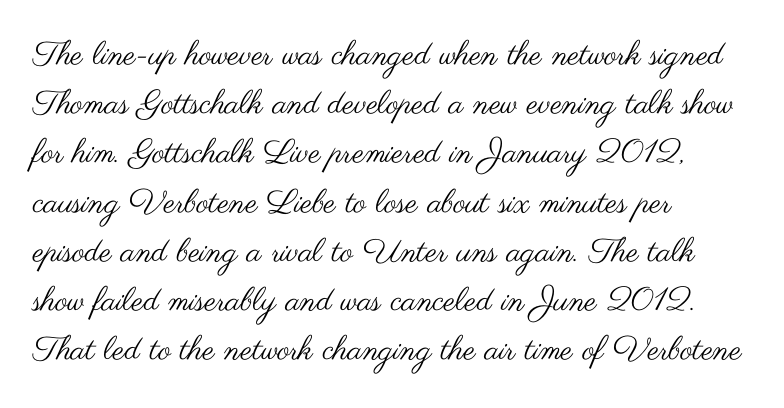
Q: Is the text bold? A: No.
Q: Is the text italic (slanted)? A: Yes.
Q: Is the typeface a serif or a sans-serif typeface? A: Sans-serif.
Q: Is the text underlined? A: No.
Q: How is the paragraph aligned? A: Left-aligned.
Q: Is the spacing between letters normal or unusually wide? A: Normal.
Q: Is the spacing between lines tight, normal or loose? A: Normal.
Q: Width (condensed, normal, or wide)? A: Wide.
Q: Stroke contrast? A: Medium.
Q: x-height? A: Small.
Q: Monospaced? A: No.
